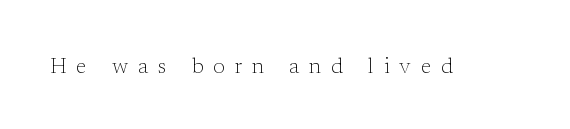
Caption: expanded tracking, letters set apart. Weight class: somewhere from thin through regular. A bare baseline throughout the passage. Designer's note — italics off, roman on.
